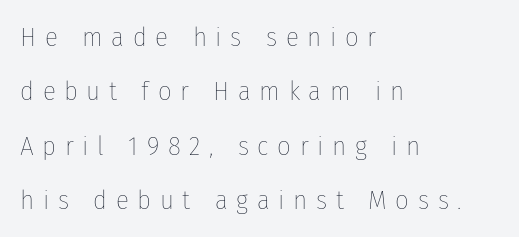
{"italic": "no", "bold": "no", "underline": "no", "align": "left", "line_spacing": "loose", "line_spacing_ratio": 2.01, "letter_spacing": "wide", "letter_spacing_em": 0.32, "glyph_px": 27}
